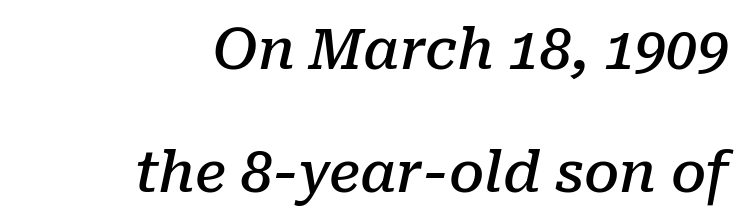
The image shows 56 px semibold serif type, italic (leaning right); set right-aligned, loose line spacing (2.19x), normal letter spacing, not underlined; low stroke contrast and a medium x-height.
